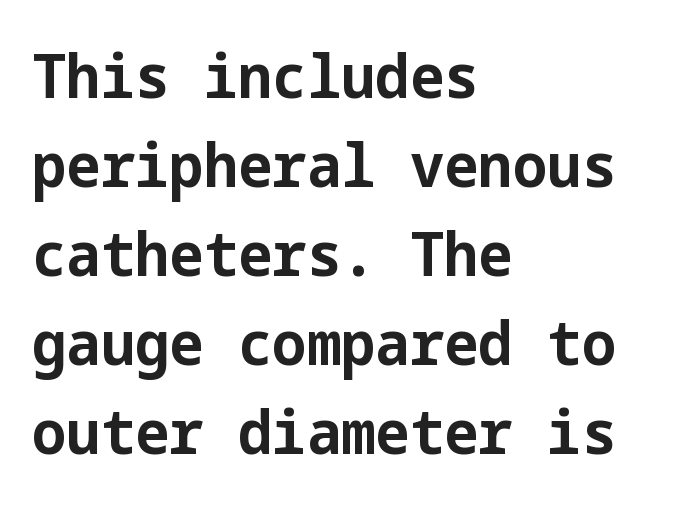
The image shows 61 px bold sans-serif type, upright; set left-aligned, normal line spacing (1.46x), normal letter spacing, not underlined; low stroke contrast and a medium x-height.
